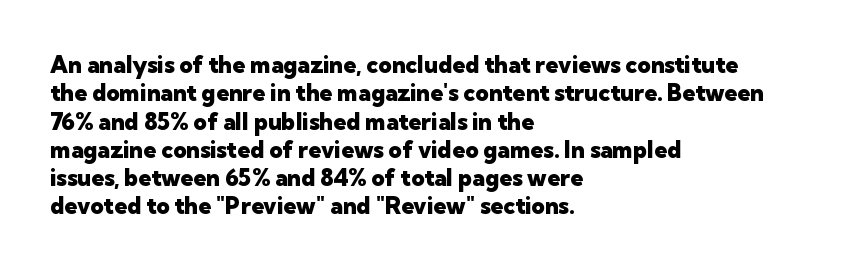
Plain, unruled lines of type. Heft: maximum for text — a bold. The tracking reads as untouched default to a designer's eye. Nope, not italic — everything's standing straight.
